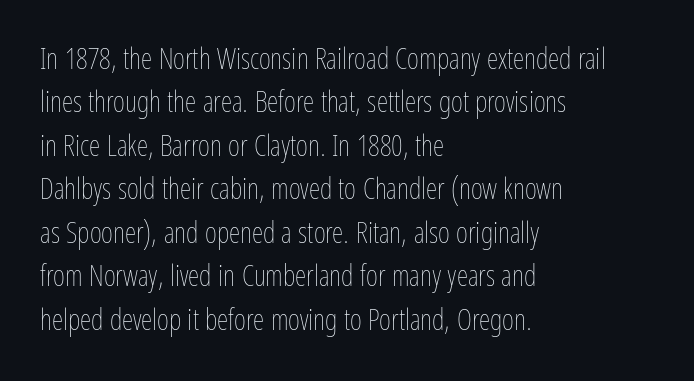
The rendering anchors every line to the left-hand side. Weight: in the light-to-regular range. The baseline area is clear. Compared with typical body copy, the letter spacing here is the same. The leading is moderate, giving the passage an even texture.
